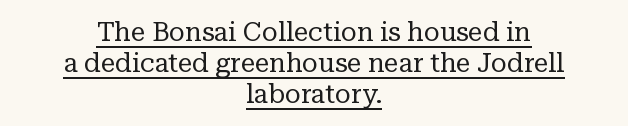
This is not heavy type; no bold has been used. The compositor balanced each line on the midline. Each line of the rendering has a horizontal stroke beneath the glyphs. What stands out about the letter spacing? Nothing — it is the standard amount. The specimen reads as upright at a glance.
